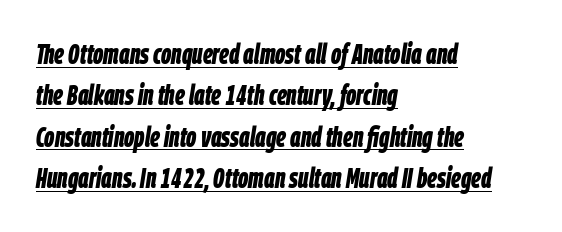
{"italic": "yes", "lean": "right", "slant_degrees": 9, "bold": "yes", "weight": "bold", "width": "condensed", "stroke_contrast": "low", "x_height": "large", "monospaced": "no", "underline": "yes", "align": "left", "line_spacing": "normal", "line_spacing_ratio": 1.48, "letter_spacing": "normal", "letter_spacing_em": 0.0, "glyph_px": 28}
